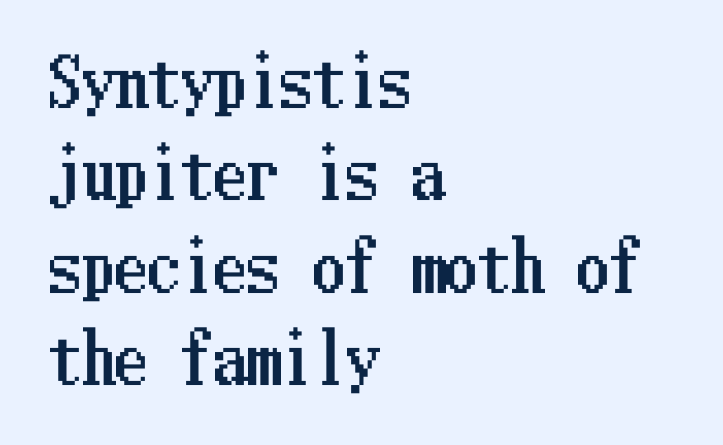
{"italic": "no", "width": "condensed", "stroke_contrast": "low", "x_height": "medium", "underline": "no", "align": "left", "line_spacing": "normal", "line_spacing_ratio": 1.4, "letter_spacing": "normal", "letter_spacing_em": 0.0, "glyph_px": 66}
